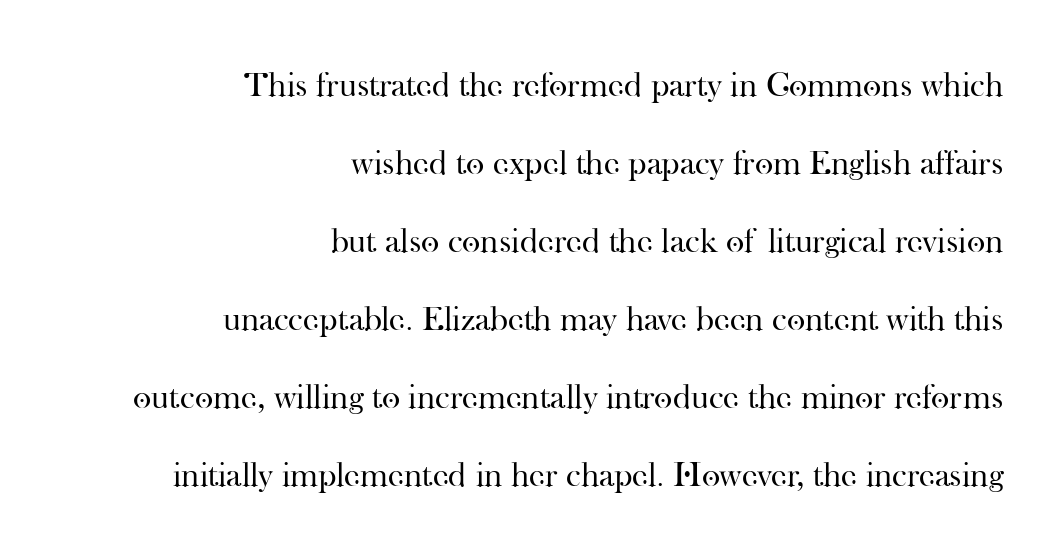
Q: Is the text bold? A: No.
Q: Is the text italic (slanted)? A: No, it is upright.
Q: Is the typeface a serif or a sans-serif typeface? A: Serif.
Q: Is the text underlined? A: No.
Q: How is the paragraph aligned? A: Right-aligned.
Q: Is the spacing between letters normal or unusually wide? A: Normal.
Q: Is the spacing between lines tight, normal or loose? A: Loose.
Q: Width (condensed, normal, or wide)? A: Normal.
Q: Stroke contrast? A: High.
Q: x-height? A: Small.
Q: Monospaced? A: No.
